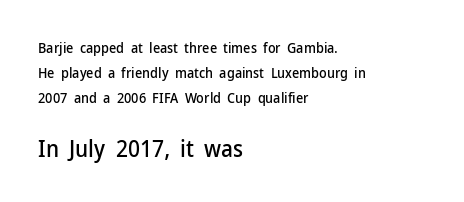
{"italic": "no", "underline": "no", "align": "left", "line_spacing_ratio": 1.79, "letter_spacing": "normal", "letter_spacing_em": 0.0, "larger_block": "second", "size_ratio": 1.64, "glyph_px": 23}
